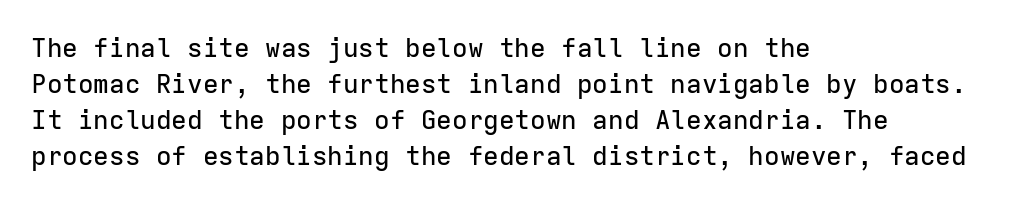
The image shows 26 px text type, upright; set left-aligned, normal line spacing (1.38x), normal letter spacing, not underlined.
